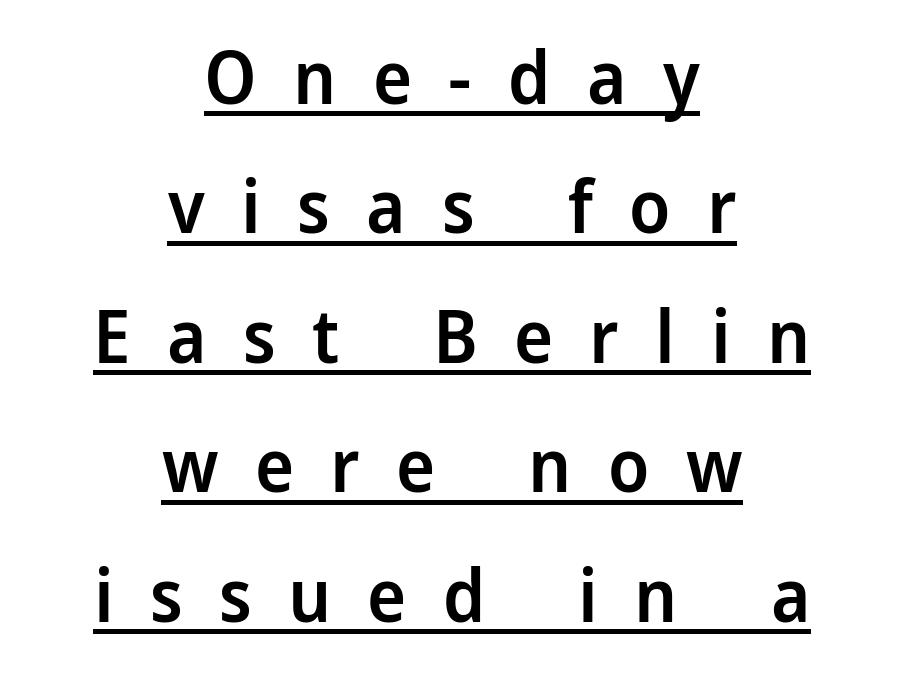
The image shows 74 px semibold sans-serif type, upright; set centered, line spacing 1.75x, unusually wide letter spacing (+0.49 em), underlined; low stroke contrast and a medium x-height.
